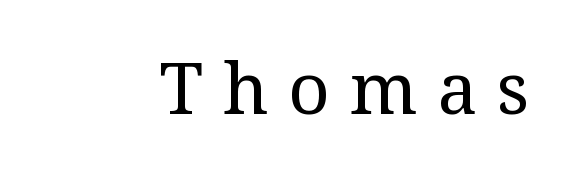
{"serif": "yes", "italic": "no", "bold": "no", "weight": "regular", "width": "normal", "stroke_contrast": "medium", "x_height": "medium", "monospaced": "no", "underline": "no", "letter_spacing": "wide", "letter_spacing_em": 0.27, "glyph_px": 72}
